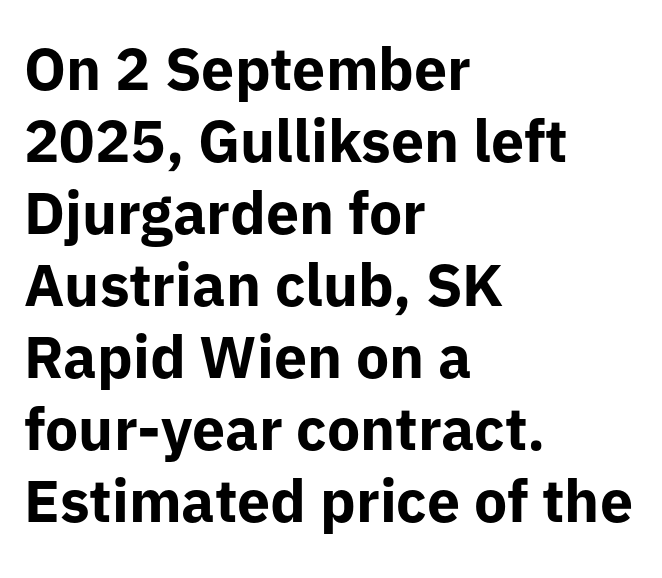
The image shows 59 px bold sans-serif type, upright; set left-aligned, line spacing 1.22x, normal letter spacing, not underlined; low stroke contrast and a medium x-height.
